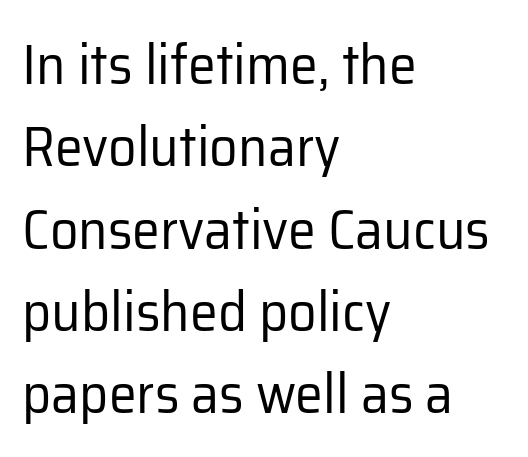
Compared with typical paragraphs, the rows here are spaced about the same. This sample uses plain, unmodified letter spacing. Leftover space on each line is placed entirely after the last word. Here the designer chose a conventional face with non-uniform glyph widths. No letter is thick-stroked: the sample isn't bold.
